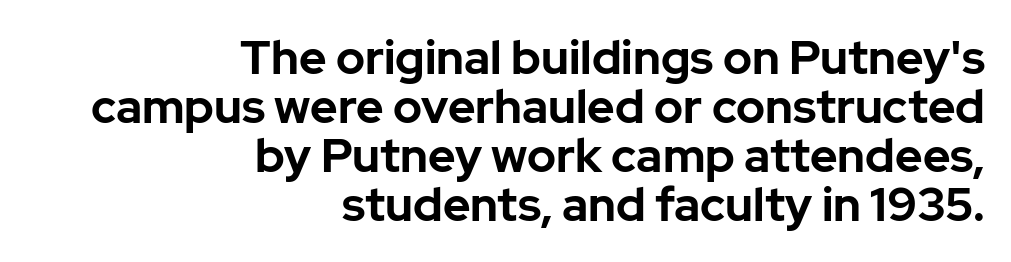
Type style note: lacks serifs. The paragraph shown leans on its right margin. Heft: maximum for text — a bold. Lines of text with bare space underneath. Every stem runs plumb, perpendicular to the baseline. Is this a fixed-width face? No — the glyphs have proportional, varying widths.
